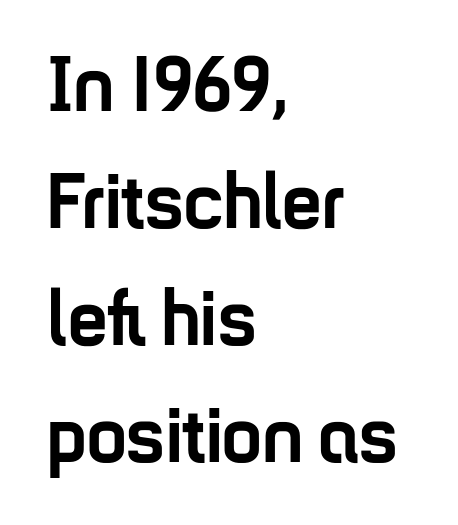
Q: Is the text bold? A: Yes.
Q: Is the text italic (slanted)? A: No, it is upright.
Q: Is the typeface a serif or a sans-serif typeface? A: Sans-serif.
Q: Is the text underlined? A: No.
Q: How is the paragraph aligned? A: Left-aligned.
Q: Is the spacing between letters normal or unusually wide? A: Normal.
Q: Is the spacing between lines tight, normal or loose? A: Normal.
Q: Width (condensed, normal, or wide)? A: Condensed.
Q: Stroke contrast? A: Low.
Q: x-height? A: Medium.
Q: Monospaced? A: No.
